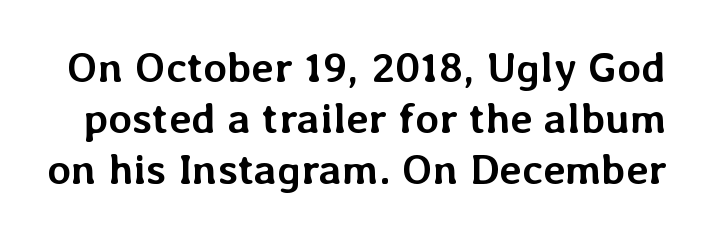
The foot of each line stays bare and open. As a designer I'd log this as weight 700, bold. Each letter keeps its own natural width here, so spacing adapts to shape. The letters stand straight up with perfectly vertical stems. Does extra space separate the letters? No, they use regular spacing.
